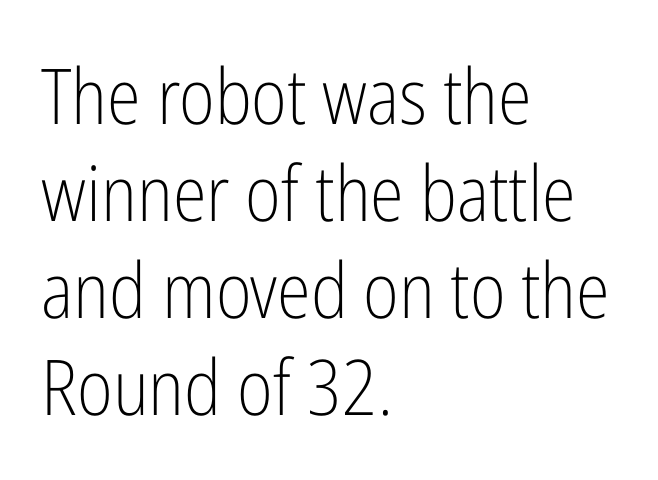
The image shows 77 px light, condensed sans-serif type, upright; set left-aligned, normal line spacing (1.26x), normal letter spacing, not underlined; low stroke contrast and a medium x-height.
